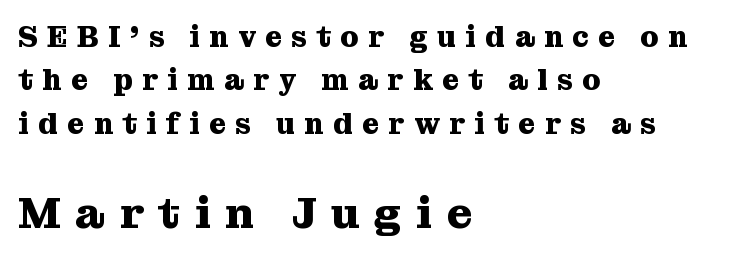
{"serif": "yes", "italic": "no", "bold": "yes", "weight": "heavy", "width": "normal", "stroke_contrast": "medium", "x_height": "medium", "monospaced": "no", "underline": "no", "align": "left", "line_spacing": "normal", "line_spacing_ratio": 1.5, "letter_spacing": "wide", "letter_spacing_em": 0.33, "larger_block": "second", "size_ratio": 1.52, "glyph_px": 44}
